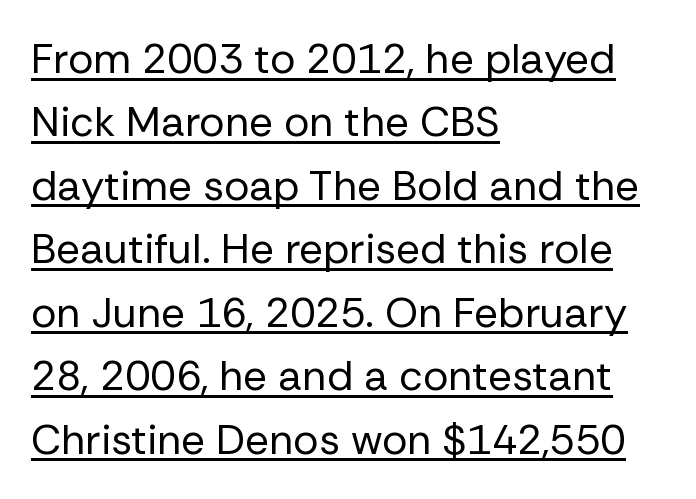
{"serif": "no", "italic": "no", "bold": "no", "weight": "regular", "width": "normal", "stroke_contrast": "low", "x_height": "medium", "monospaced": "no", "underline": "yes", "align": "left", "line_spacing": "normal", "line_spacing_ratio": 1.51, "letter_spacing": "normal", "letter_spacing_em": 0.0, "glyph_px": 42}
